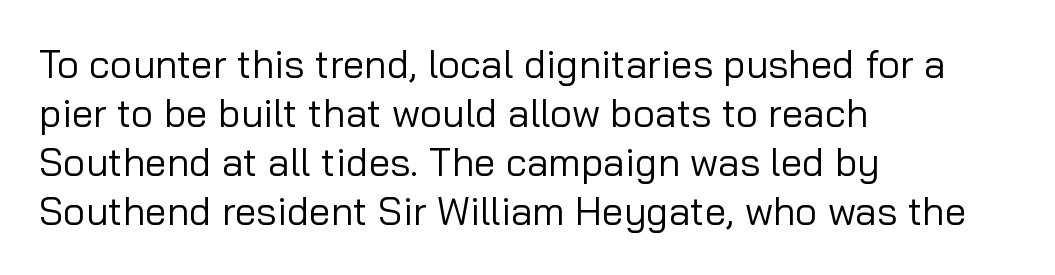
{"serif": "no", "italic": "no", "bold": "no", "weight": "regular", "width": "normal", "stroke_contrast": "low", "x_height": "medium", "monospaced": "no", "underline": "no", "align": "left", "line_spacing": "normal", "line_spacing_ratio": 1.26, "letter_spacing": "normal", "letter_spacing_em": 0.0, "glyph_px": 39}
